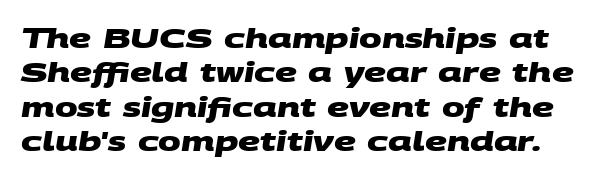
The image shows 27 px bold type; set normal line spacing (1.27x), normal letter spacing, not underlined.
